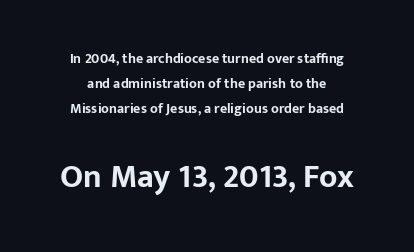
The words here are not underlined. Each letter keeps its own natural width here, so spacing adapts to shape. The glyphs in this specimen are sans serif. Compared with typical body copy, the letter spacing here is the same.
